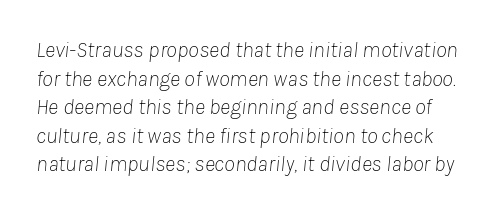
{"italic": "yes", "lean": "right", "slant_degrees": 8, "bold": "no", "underline": "no", "line_spacing": "normal", "line_spacing_ratio": 1.3, "letter_spacing": "normal", "letter_spacing_em": 0.0, "glyph_px": 22}
